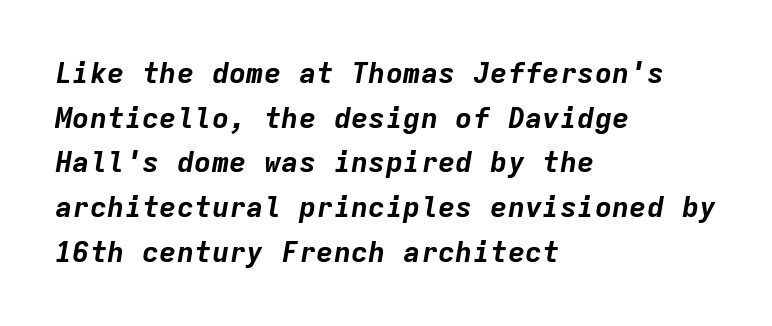
Horizontal bands of white between lines are of average thickness. The gap between lines stays unmarked. If you drew a ruler down the left edge, every line would touch it. Look at the stroke-to-counter ratio: heavy, a bold. The horizontal fit of the characters is conventional and even. There's an unmistakable incline to the writing here.
